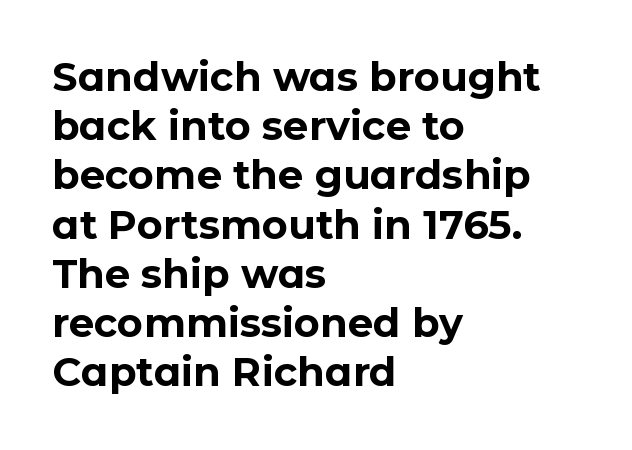
Glance below the letters and you will spot only blank space. Heft: maximum for text — a bold. What kind of face is this? One without serifs — a sans. Letter spacing: default.
